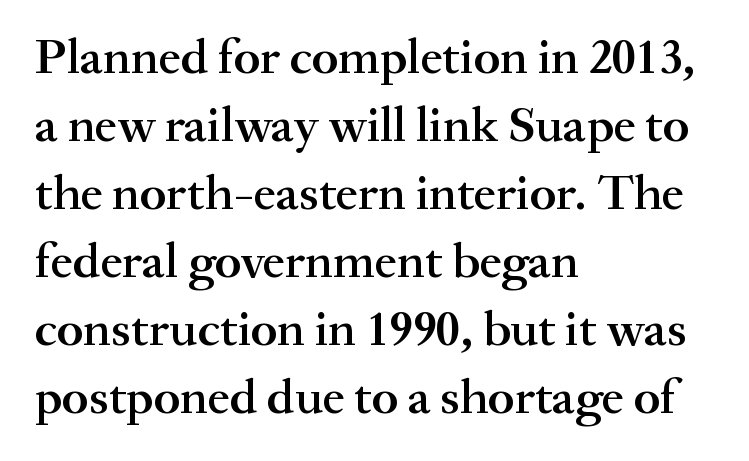
Typographic density is moderately raised because the face is semibold. Do the letters lean? They stand straight. Note the varied advance widths — an 'i' is clearly narrower than an 'm'. This is serif lettering, the kind often seen in printed books. No extra tracking has been applied to these lines.
